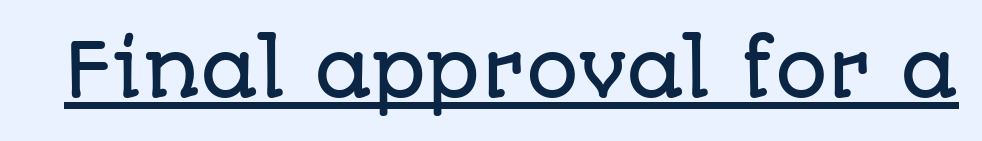
Note the varied advance widths — an 'i' is clearly narrower than an 'm'. Characters remain perfectly vertical along every line. The face used here appears with an underline applied. The type family on display is of the sans-serif kind. The horizontal fit of the characters is conventional and even.
